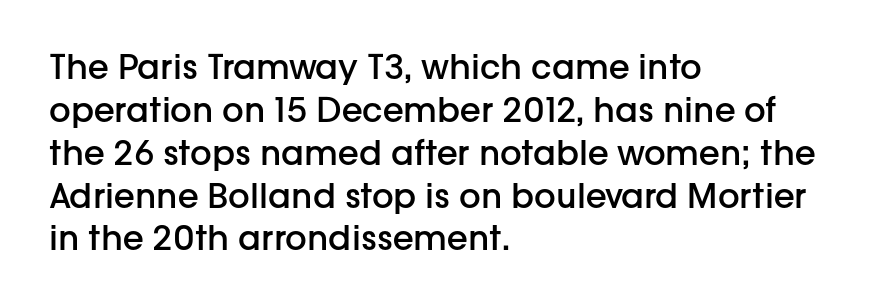
Looks like regular typesetting: each glyph gets only the width it needs. Its strokes are somewhat broadened, the hallmark of semibold type. Evenly set lines give the paragraph a standard silhouette. The string is rendered with underlining switched off.
